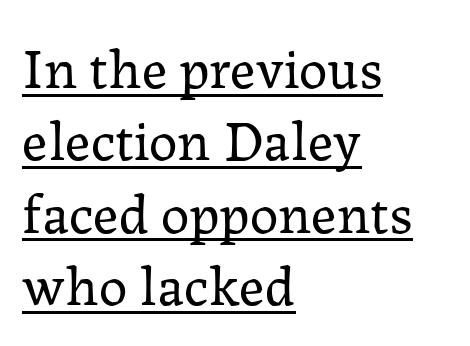
Q: Is the text bold? A: No.
Q: Is the text italic (slanted)? A: No, it is upright.
Q: Is the typeface a serif or a sans-serif typeface? A: Serif.
Q: Is the text underlined? A: Yes.
Q: How is the paragraph aligned? A: Left-aligned.
Q: Is the spacing between letters normal or unusually wide? A: Normal.
Q: Is the spacing between lines tight, normal or loose? A: Normal.
Q: Width (condensed, normal, or wide)? A: Normal.
Q: Stroke contrast? A: Low.
Q: x-height? A: Medium.
Q: Monospaced? A: No.
